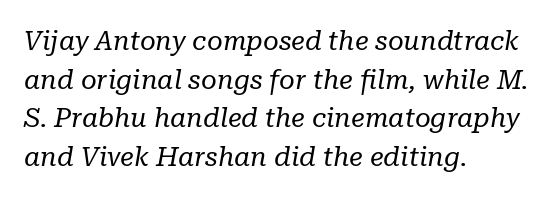
If you drew a line through each stem, it would be angled. Visually the block forms a straight wall on the left and a jagged coastline on the right. Underline: absent. Does extra space separate the letters? No, they use regular spacing. Regular leading.
